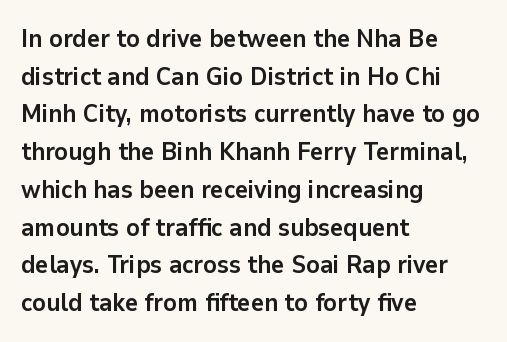
Students, note that the glyphs here touch the page at normal intervals. The vertical gap from one line to the next is medium. The lettering stays uniformly vertical, giving the passage a roman look. The lines are quadded left. Heft: maximum for text — a bold. Type without underlining.
